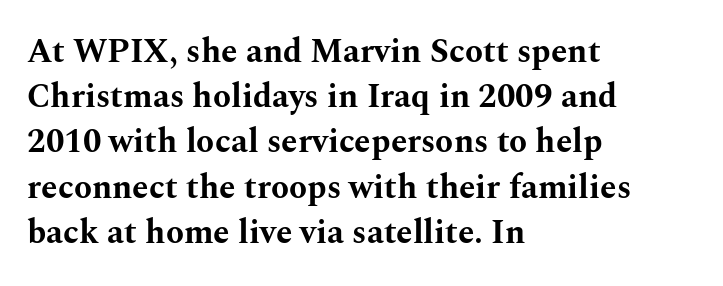
Q: Is the text bold? A: Yes.
Q: Is the text italic (slanted)? A: No, it is upright.
Q: Is the typeface a serif or a sans-serif typeface? A: Serif.
Q: Is the text underlined? A: No.
Q: How is the paragraph aligned? A: Left-aligned.
Q: Is the spacing between letters normal or unusually wide? A: Normal.
Q: Is the spacing between lines tight, normal or loose? A: Normal.
Q: Width (condensed, normal, or wide)? A: Wide.
Q: Stroke contrast? A: Medium.
Q: x-height? A: Medium.
Q: Monospaced? A: No.
